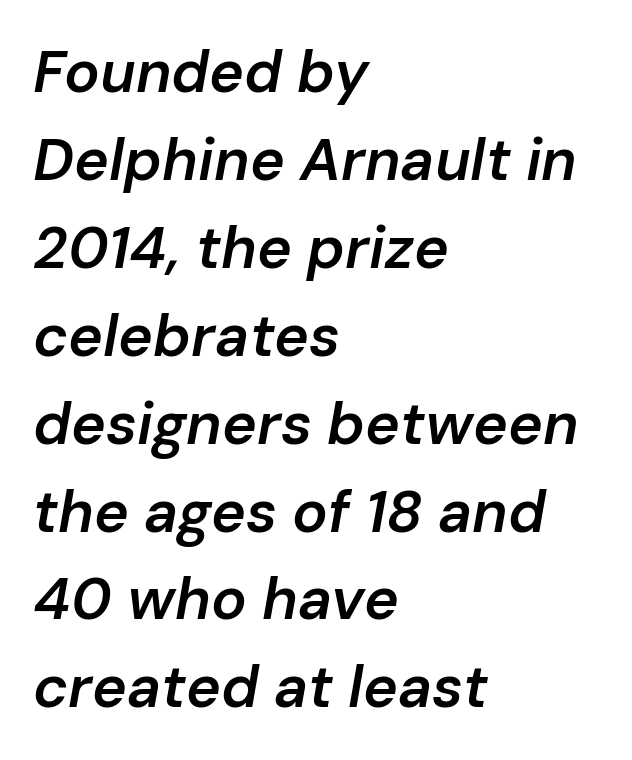
{"italic": "yes", "lean": "right", "slant_degrees": 10, "bold": "semi", "weight": "semibold", "width": "normal", "stroke_contrast": "low", "x_height": "medium", "monospaced": "no", "underline": "no", "align": "left", "line_spacing": "normal", "line_spacing_ratio": 1.49, "letter_spacing": "normal", "letter_spacing_em": 0.0, "glyph_px": 59}
